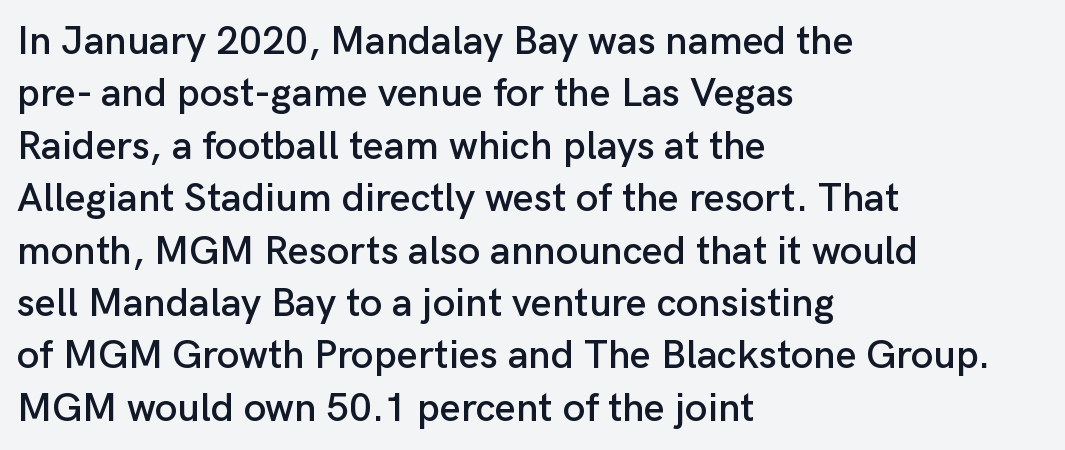
The image shows 40 px sans-serif type, upright; set left-aligned, normal line spacing (1.31x), normal letter spacing, not underlined; low stroke contrast and a medium x-height.
